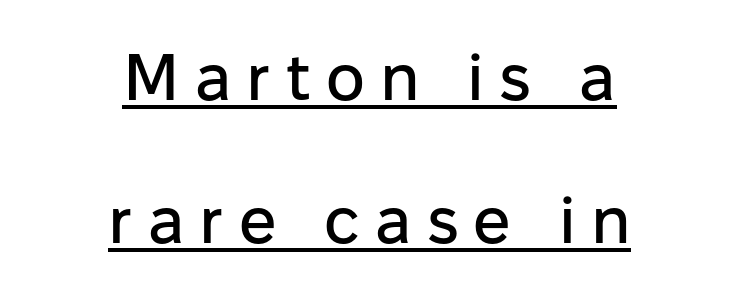
Q: Is the text italic (slanted)? A: No, it is upright.
Q: Is the typeface a serif or a sans-serif typeface? A: Sans-serif.
Q: Is the text underlined? A: Yes.
Q: How is the paragraph aligned? A: Centered.
Q: Is the spacing between letters normal or unusually wide? A: Unusually wide.
Q: Is the spacing between lines tight, normal or loose? A: Loose.
Q: Width (condensed, normal, or wide)? A: Normal.
Q: Stroke contrast? A: Low.
Q: x-height? A: Medium.
Q: Monospaced? A: No.
